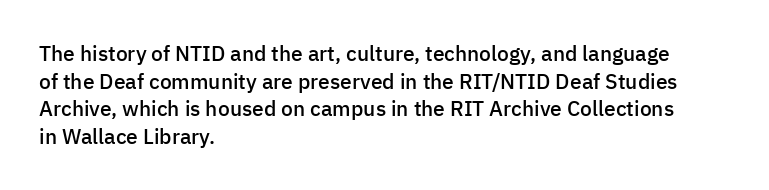
These words are printed semibold, heavier than regular yet not bold. Does the lettering tilt? It doesn't — this is upright. The area under the type is left untouched. Alignment: flush left.
